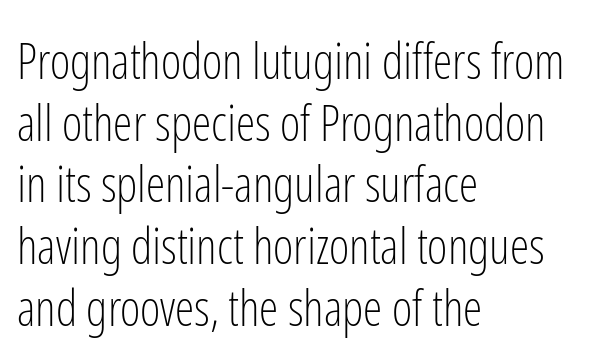
The image shows 49 px light, condensed sans-serif type, upright; set left-aligned, normal line spacing (1.26x), normal letter spacing, not underlined; low stroke contrast and a medium x-height.
